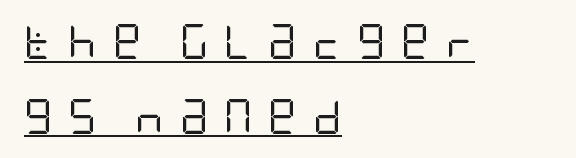
The type family on display is of the sans-serif kind. Alignment: flush left. Is there much room between lines? Yes — plenty of vertical air separates them. Nothing heavy about these letters — not bold at all. You can see a thin bar hugging the bottom of the glyphs. The tracking jumps out immediately: characters are airy and widely separated.
